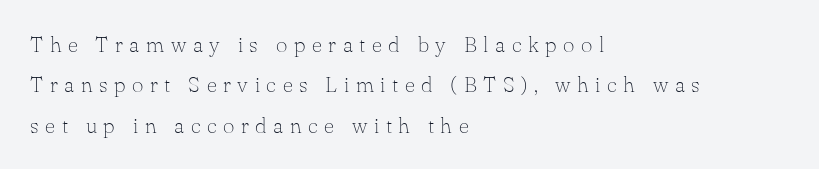
The typesetting does not lean heavy: it is not bold. Does the lettering tilt? It doesn't — this is upright. Which margin do the lines hug? The left one — the right edge is uneven. The letterforms stand isolated, each surrounded by extra space. Each row of text sits above clean, open space.
